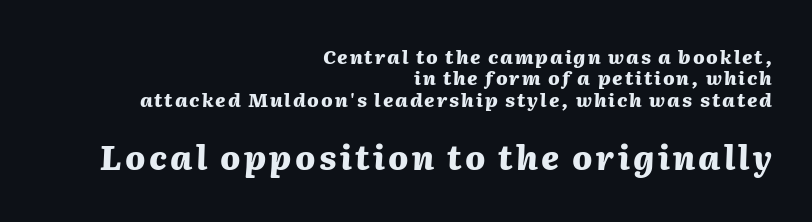
{"italic": "yes", "lean": "right", "slant_degrees": 2, "bold": "yes", "weight": "heavy", "width": "normal", "stroke_contrast": "medium", "x_height": "medium", "monospaced": "no", "underline": "no", "align": "right", "line_spacing": "tight", "line_spacing_ratio": 1.12, "larger_block": "second", "size_ratio": 1.74, "glyph_px": 33}
